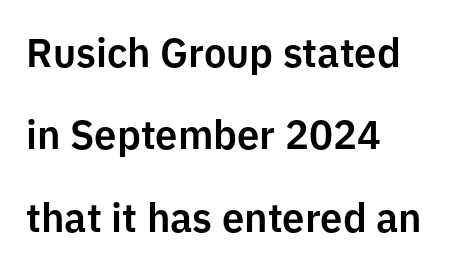
The image shows 40 px sans-serif type, upright; set left-aligned, loose line spacing (2.06x), normal letter spacing, not underlined; low stroke contrast and a medium x-height.
